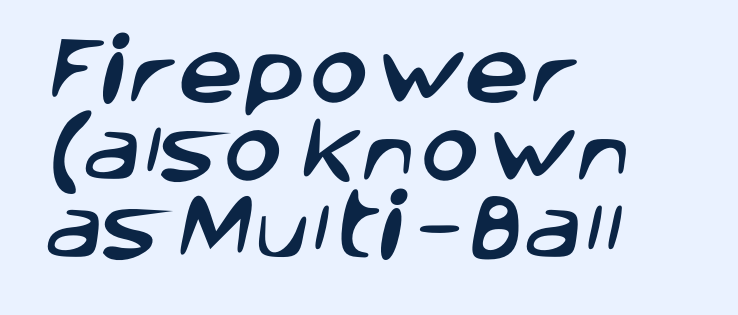
Q: Is the typeface a serif or a sans-serif typeface? A: Sans-serif.
Q: Is the text underlined? A: No.
Q: How is the paragraph aligned? A: Left-aligned.
Q: Is the spacing between letters normal or unusually wide? A: Normal.
Q: Is the spacing between lines tight, normal or loose? A: Tight.
Q: Width (condensed, normal, or wide)? A: Normal.
Q: Stroke contrast? A: Low.
Q: x-height? A: Large.
Q: Monospaced? A: No.
